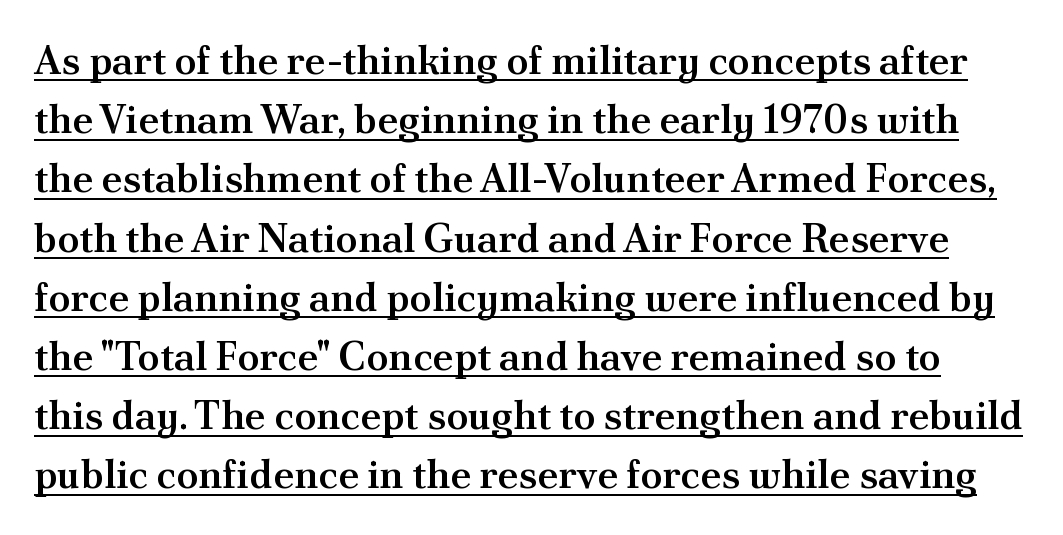
Q: Is the text bold? A: Semi-bold.
Q: Is the text italic (slanted)? A: No, it is upright.
Q: Is the typeface a serif or a sans-serif typeface? A: Serif.
Q: Is the text underlined? A: Yes.
Q: Is the spacing between letters normal or unusually wide? A: Normal.
Q: Is the spacing between lines tight, normal or loose? A: Normal.
Q: Width (condensed, normal, or wide)? A: Normal.
Q: Stroke contrast? A: Medium.
Q: x-height? A: Small.
Q: Monospaced? A: No.
